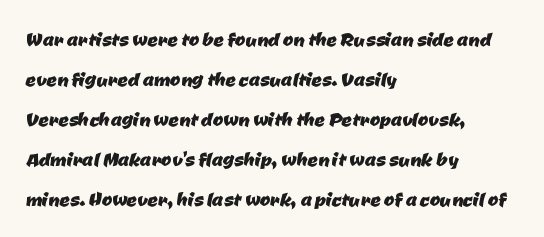
Q: Is the text underlined? A: No.
Q: How is the paragraph aligned? A: Left-aligned.
Q: Is the spacing between letters normal or unusually wide? A: Normal.
Q: Is the spacing between lines tight, normal or loose? A: Normal.
